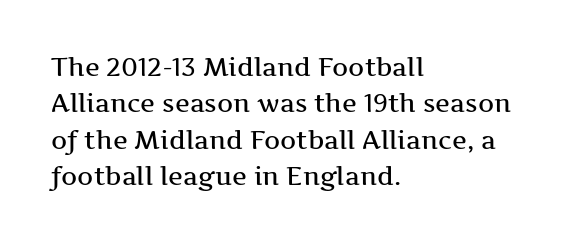
{"italic": "no", "underline": "no", "align": "left", "line_spacing": "normal", "line_spacing_ratio": 1.46, "letter_spacing": "normal", "letter_spacing_em": 0.0, "glyph_px": 25}
